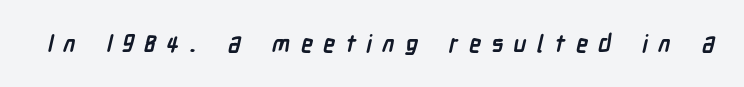
Q: Is the text bold? A: Yes.
Q: Is the text underlined? A: No.
Q: Is the spacing between letters normal or unusually wide? A: Unusually wide.
